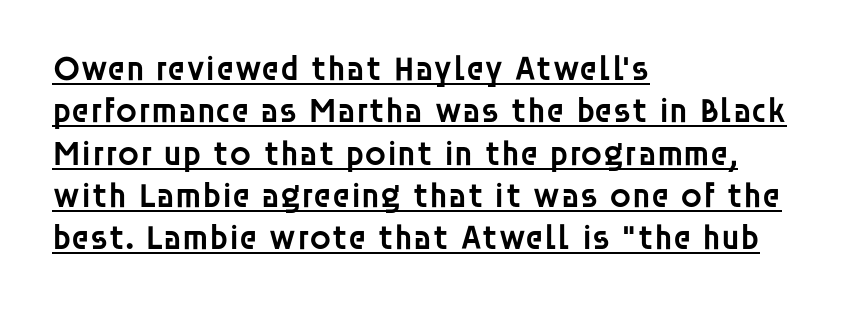
In terms of letterspacing, this is plain default setting. Weight: semibold (demi). Quick note: not italic, upright. Typeset ragged right — the left edge is the straight one. A baseline rule has been typeset under these characters.
